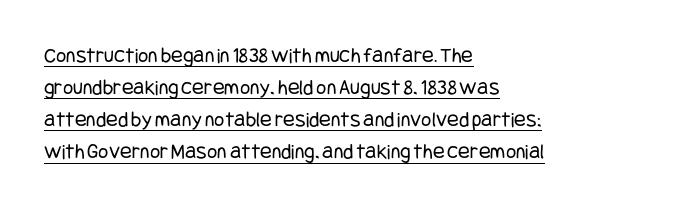
The lines sit at an ordinary, default distance from one another. The weight would be labelled regular, book, light, or lighter still. The typography opts for an upright posture over an oblique one. Tracking here is standard; glyphs follow each other at the usual distance. Casual observation: everything's shoved over to the left. Honestly, the underline is the first thing you notice here.
